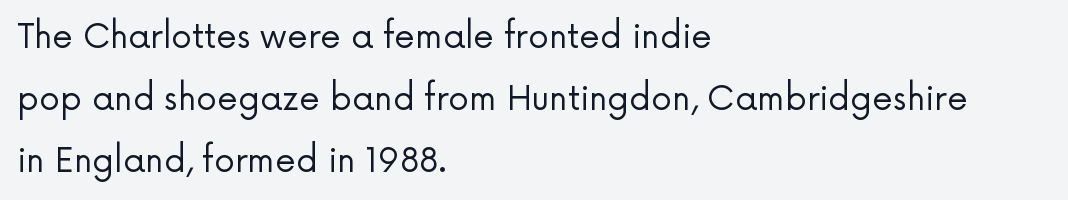
{"serif": "no", "italic": "no", "bold": "no", "weight": "regular", "width": "normal", "stroke_contrast": "low", "x_height": "medium", "monospaced": "no", "underline": "no", "align": "left", "line_spacing_ratio": 1.88, "letter_spacing": "normal", "letter_spacing_em": 0.0, "glyph_px": 33}
